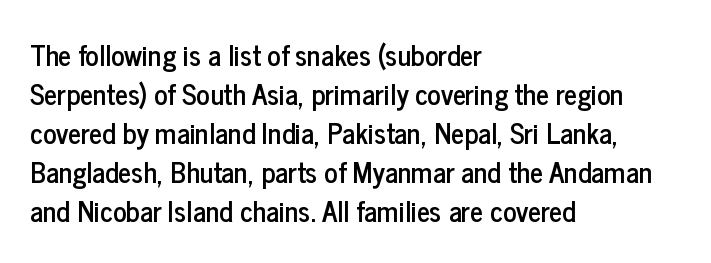
{"serif": "no", "italic": "no", "width": "condensed", "stroke_contrast": "low", "x_height": "medium", "monospaced": "no", "underline": "no", "align": "left", "line_spacing": "normal", "line_spacing_ratio": 1.39, "letter_spacing": "normal", "letter_spacing_em": 0.0, "glyph_px": 28}
